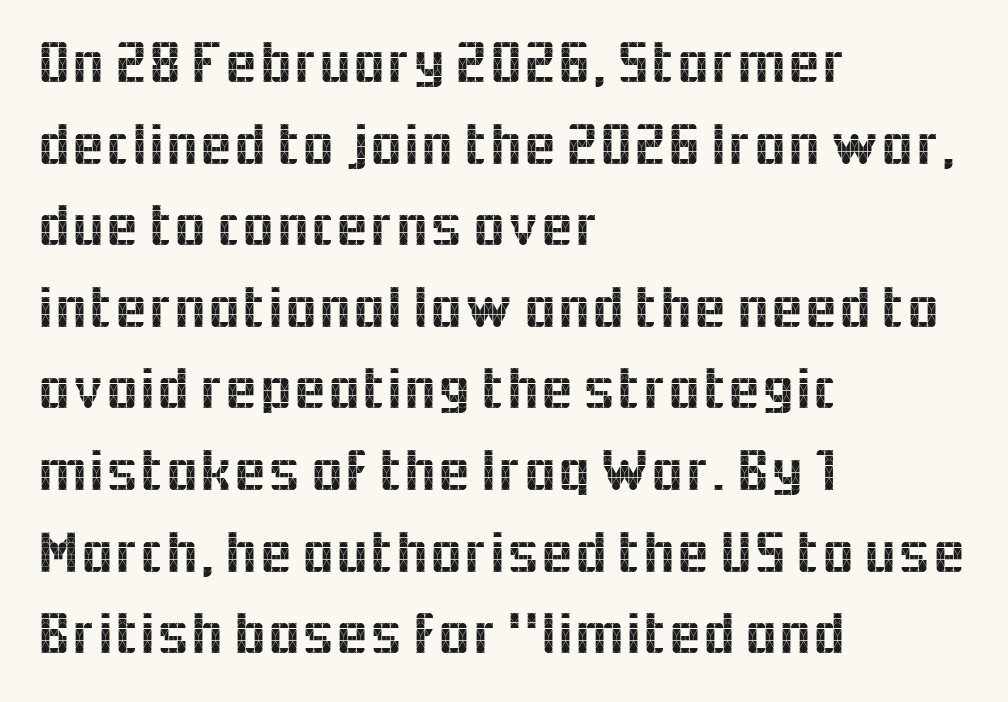
Q: Is the text italic (slanted)? A: No, it is upright.
Q: Is the typeface a serif or a sans-serif typeface? A: Sans-serif.
Q: Is the text underlined? A: No.
Q: How is the paragraph aligned? A: Left-aligned.
Q: Is the spacing between letters normal or unusually wide? A: Normal.
Q: Is the spacing between lines tight, normal or loose? A: Normal.
Q: Width (condensed, normal, or wide)? A: Normal.
Q: x-height? A: Medium.
Q: Monospaced? A: No.
